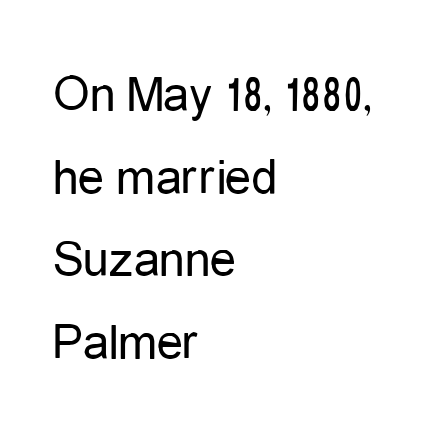
{"serif": "no", "italic": "no", "bold": "no", "weight": "regular", "width": "condensed", "stroke_contrast": "low", "x_height": "medium", "monospaced": "no", "underline": "no", "align": "left", "line_spacing": "normal", "line_spacing_ratio": 1.59, "letter_spacing": "normal", "letter_spacing_em": 0.0, "glyph_px": 52}
